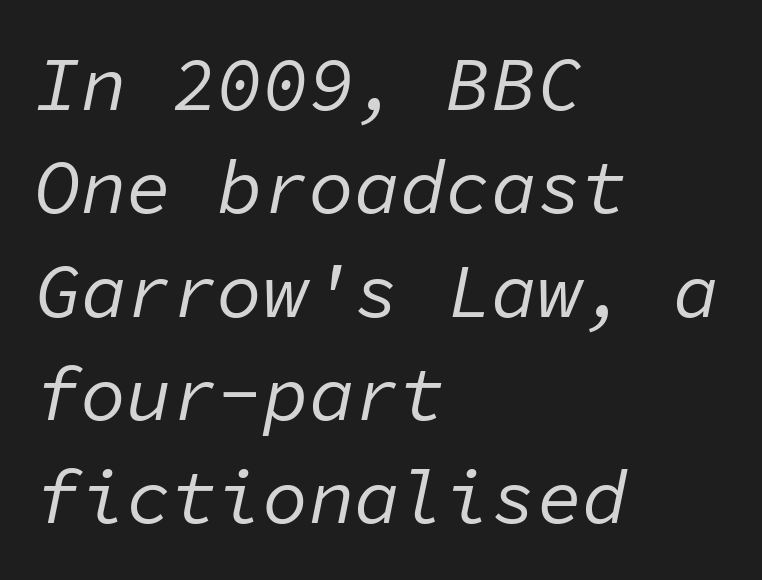
Weight: in the light-to-regular range. A typesetter would mark this as italic. Here the designer chose a console-style face with uniform glyph widths. The rendering keeps characters at their native spacing. If you drew a ruler down the left edge, every line would touch it.
